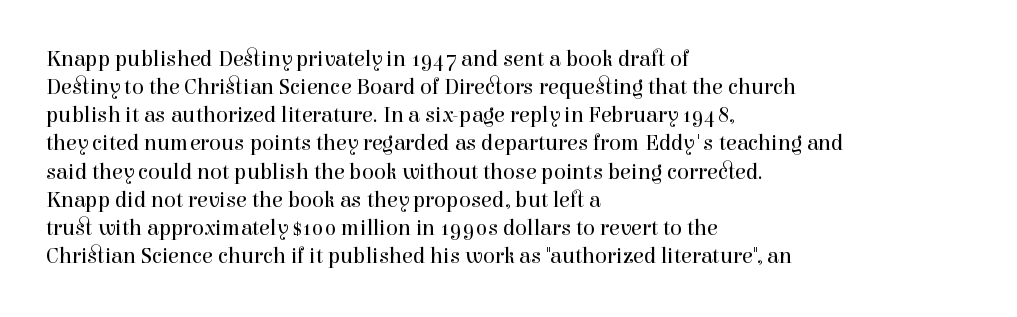
The image shows 22 px text type, upright; set left-aligned, normal line spacing (1.28x), normal letter spacing, not underlined.
